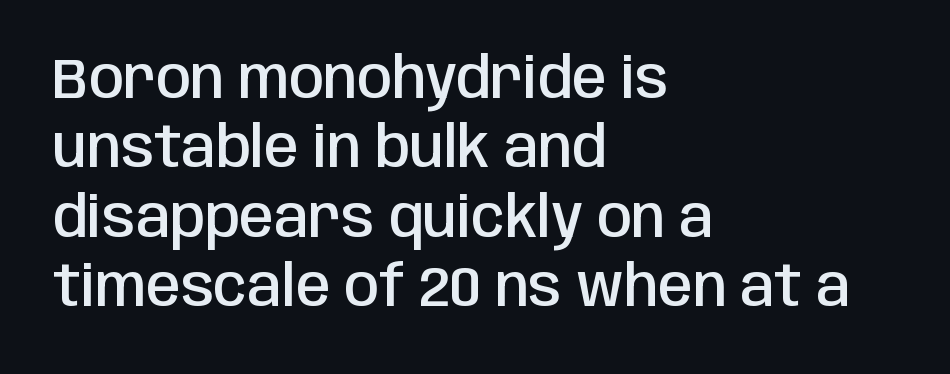
Q: Is the text bold? A: Semi-bold.
Q: Is the text italic (slanted)? A: No, it is upright.
Q: Is the typeface a serif or a sans-serif typeface? A: Sans-serif.
Q: Is the text underlined? A: No.
Q: How is the paragraph aligned? A: Left-aligned.
Q: Is the spacing between letters normal or unusually wide? A: Normal.
Q: Width (condensed, normal, or wide)? A: Condensed.
Q: Stroke contrast? A: Low.
Q: x-height? A: Large.
Q: Monospaced? A: No.
